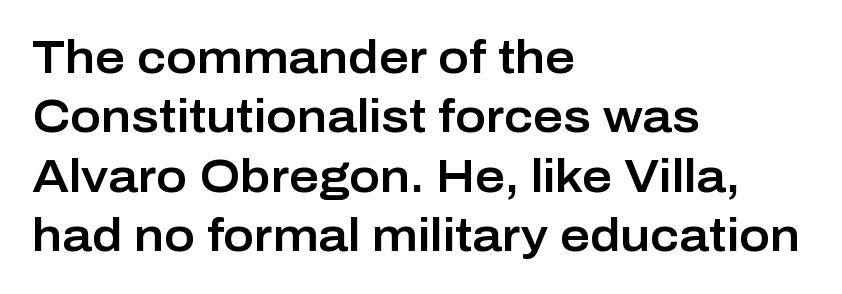
The image shows 46 px sans-serif type, upright; set left-aligned, normal line spacing (1.29x), normal letter spacing, not underlined; low stroke contrast and a medium x-height.
